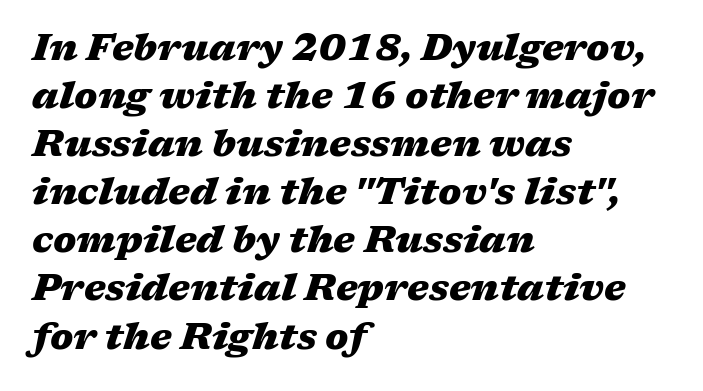
Check under the words: just untouched page. Caption: multi-line text, flush left, ragged right. Honestly, the letter spacing is just normal — you wouldn't notice it. Emphasis-style slanted type is in use.
